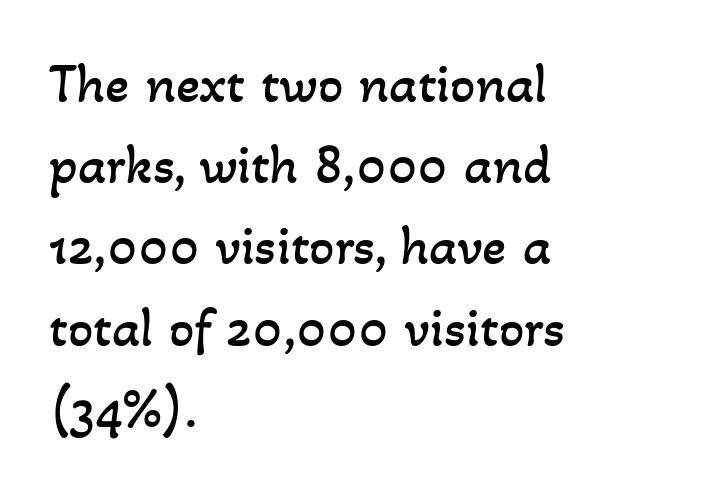
Q: Is the text bold? A: No.
Q: Is the text underlined? A: No.
Q: How is the paragraph aligned? A: Left-aligned.
Q: Is the spacing between letters normal or unusually wide? A: Normal.
Q: Is the spacing between lines tight, normal or loose? A: Normal.
Q: Width (condensed, normal, or wide)? A: Normal.
Q: Stroke contrast? A: Low.
Q: x-height? A: Small.
Q: Monospaced? A: No.
